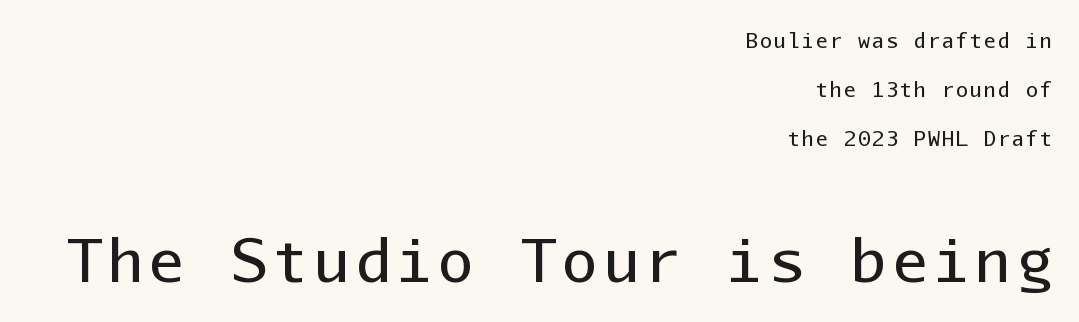
Q: Is the text bold? A: No.
Q: Is the text italic (slanted)? A: No, it is upright.
Q: Is the typeface a serif or a sans-serif typeface? A: Sans-serif.
Q: Is the text underlined? A: No.
Q: How is the paragraph aligned? A: Right-aligned.
Q: Is the spacing between lines tight, normal or loose? A: Loose.
Q: Which block of text is set in a larger size, the first (top) or the second (bottom)? A: The second (bottom) one.
Q: Width (condensed, normal, or wide)? A: Normal.
Q: Stroke contrast? A: Low.
Q: x-height? A: Medium.
Q: Monospaced? A: Yes.
